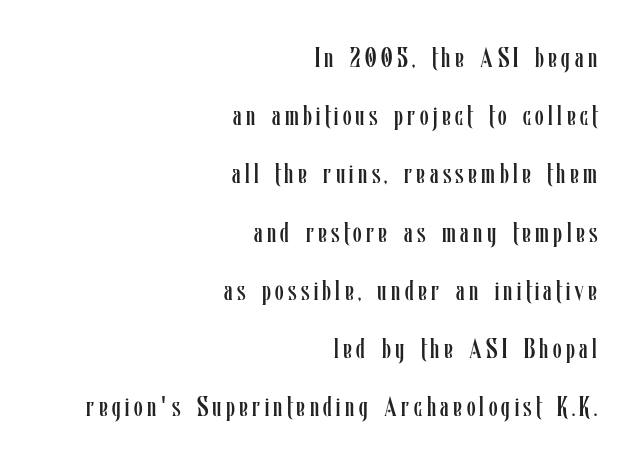
Q: Is the text bold? A: No.
Q: Is the text italic (slanted)? A: No, it is upright.
Q: Is the text underlined? A: No.
Q: How is the paragraph aligned? A: Right-aligned.
Q: Is the spacing between lines tight, normal or loose? A: Loose.
Q: Width (condensed, normal, or wide)? A: Condensed.
Q: Stroke contrast? A: Low.
Q: x-height? A: Medium.
Q: Monospaced? A: No.
